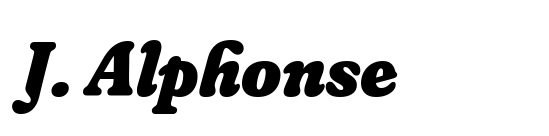
{"bold": "yes", "weight": "heavy", "width": "normal", "stroke_contrast": "low", "x_height": "small", "monospaced": "no", "underline": "no", "align": "left", "letter_spacing": "normal", "letter_spacing_em": 0.0, "glyph_px": 77}
